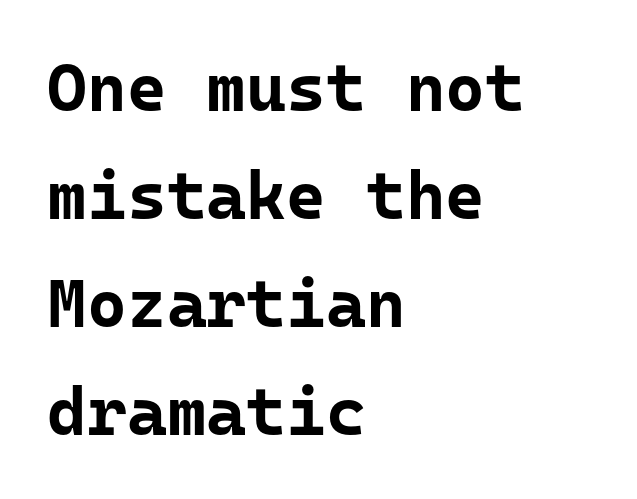
Q: Is the text bold? A: Yes.
Q: Is the text italic (slanted)? A: No, it is upright.
Q: Is the typeface a serif or a sans-serif typeface? A: Sans-serif.
Q: Is the text underlined? A: No.
Q: How is the paragraph aligned? A: Left-aligned.
Q: Is the spacing between letters normal or unusually wide? A: Normal.
Q: Is the spacing between lines tight, normal or loose? A: Normal.
Q: Width (condensed, normal, or wide)? A: Normal.
Q: Stroke contrast? A: Low.
Q: x-height? A: Medium.
Q: Monospaced? A: Yes.
